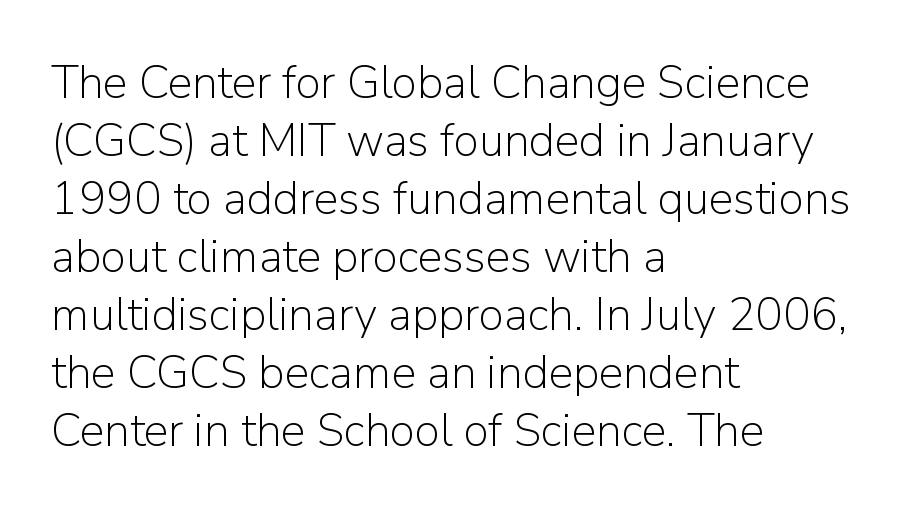
The image shows 46 px light sans-serif type, upright; set left-aligned, normal line spacing (1.26x), normal letter spacing, not underlined; low stroke contrast and a medium x-height.
